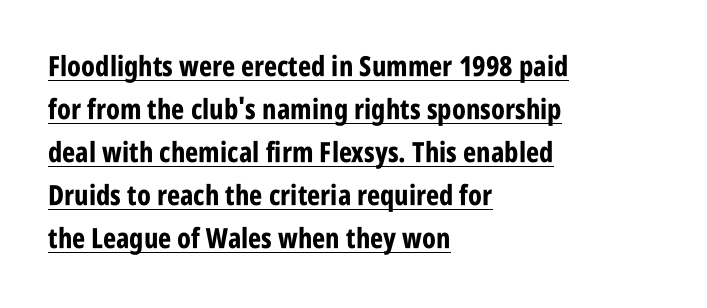
The image shows 28 px bold, condensed sans-serif type, upright; set left-aligned, normal line spacing (1.54x), normal letter spacing, underlined; low stroke contrast and a large x-height.
